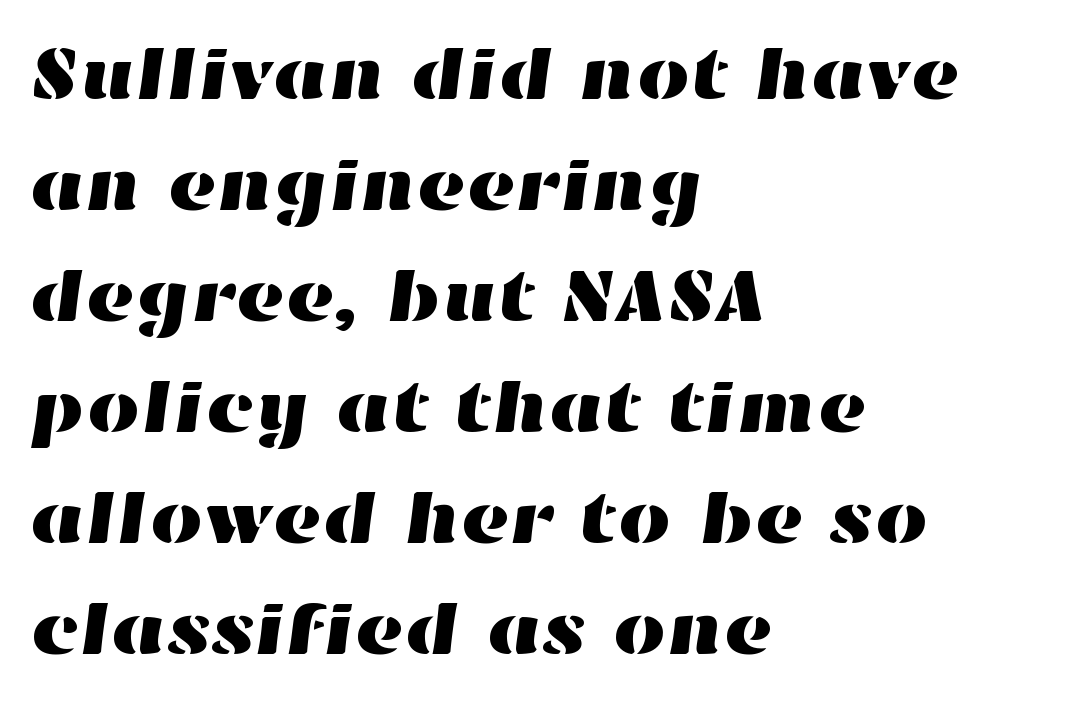
{"width": "wide", "stroke_contrast": "high", "x_height": "medium", "monospaced": "no", "underline": "no", "align": "left", "line_spacing": "normal", "line_spacing_ratio": 1.48, "letter_spacing": "normal", "letter_spacing_em": 0.0, "glyph_px": 75}
